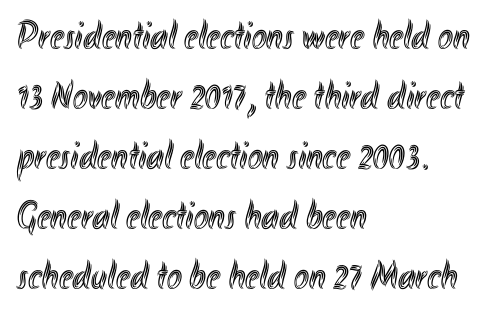
Q: Is the text italic (slanted)? A: Yes.
Q: Is the text underlined? A: No.
Q: How is the paragraph aligned? A: Left-aligned.
Q: Is the spacing between letters normal or unusually wide? A: Normal.
Q: Is the spacing between lines tight, normal or loose? A: Normal.
Q: Width (condensed, normal, or wide)? A: Condensed.
Q: x-height? A: Small.
Q: Monospaced? A: No.
